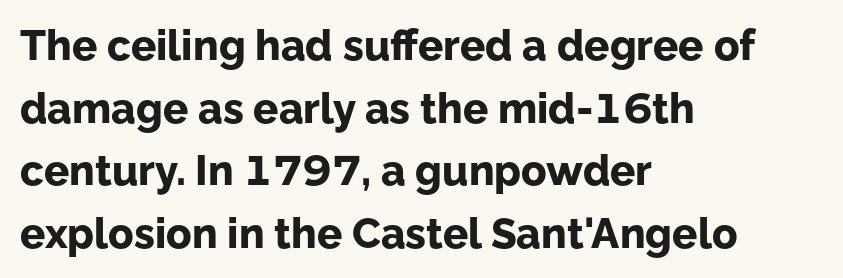
Q: Is the text bold? A: Yes.
Q: Is the text italic (slanted)? A: No, it is upright.
Q: Is the typeface a serif or a sans-serif typeface? A: Sans-serif.
Q: Is the text underlined? A: No.
Q: How is the paragraph aligned? A: Left-aligned.
Q: Is the spacing between letters normal or unusually wide? A: Normal.
Q: Is the spacing between lines tight, normal or loose? A: Normal.
Q: Width (condensed, normal, or wide)? A: Normal.
Q: Stroke contrast? A: Low.
Q: x-height? A: Medium.
Q: Monospaced? A: No.
